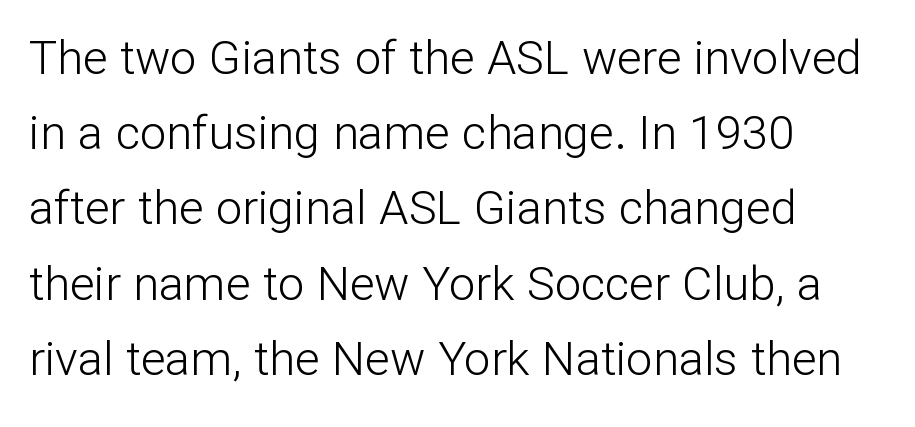
Q: Is the text bold? A: No.
Q: Is the text italic (slanted)? A: No, it is upright.
Q: Is the typeface a serif or a sans-serif typeface? A: Sans-serif.
Q: Is the text underlined? A: No.
Q: How is the paragraph aligned? A: Left-aligned.
Q: Is the spacing between letters normal or unusually wide? A: Normal.
Q: Is the spacing between lines tight, normal or loose? A: Normal.
Q: Width (condensed, normal, or wide)? A: Normal.
Q: Stroke contrast? A: Low.
Q: x-height? A: Medium.
Q: Monospaced? A: No.
